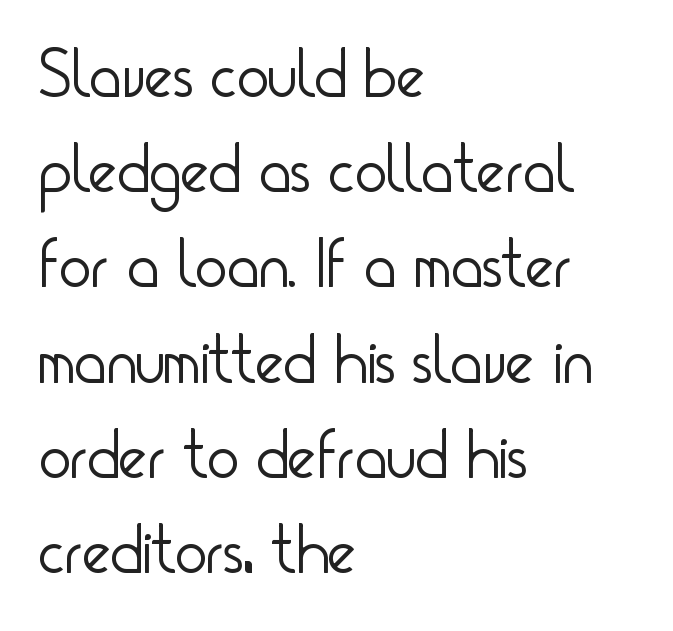
Do the characters align in a grid? No, the font is proportional. A typesetter would call this zero additional tracking. The passage shown stacks its lines at a standard gap. Each stroke keeps to a modest, everyday thickness or less. Rule under the text: the space is simply empty.
